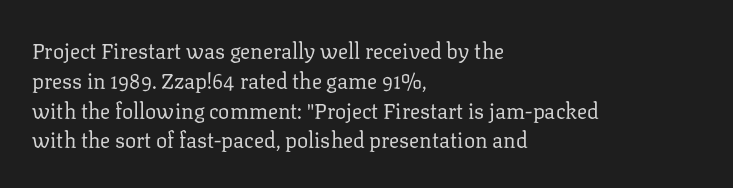
Q: Is the text bold? A: No.
Q: Is the text italic (slanted)? A: No, it is upright.
Q: Is the text underlined? A: No.
Q: How is the paragraph aligned? A: Left-aligned.
Q: Is the spacing between letters normal or unusually wide? A: Normal.
Q: Is the spacing between lines tight, normal or loose? A: Normal.
